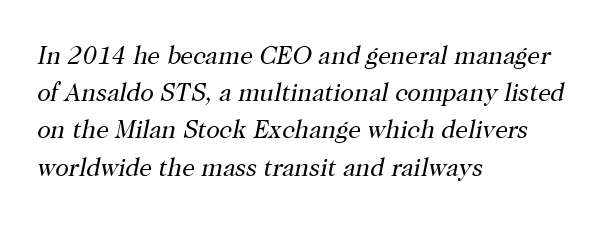
This is oblique type, the kind used for emphasis or titles. The paragraph shown leans on its left margin. Stems here are at most as thick as an everyday book face. Does the leading feel generous? No, just average. Rule under the text: the space is simply empty.
